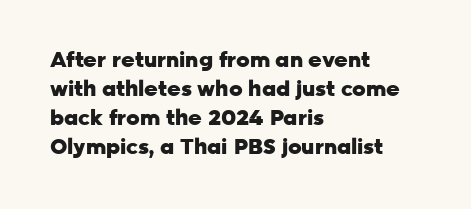
Q: Is the text bold? A: Yes.
Q: Is the text italic (slanted)? A: No, it is upright.
Q: Is the text underlined? A: No.
Q: How is the paragraph aligned? A: Left-aligned.
Q: Is the spacing between letters normal or unusually wide? A: Normal.
Q: Is the spacing between lines tight, normal or loose? A: Normal.
